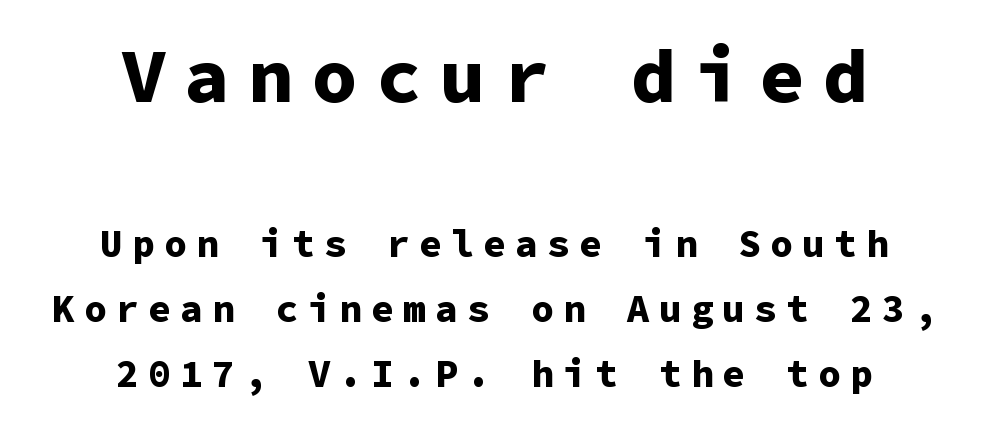
{"serif": "no", "italic": "no", "bold": "yes", "weight": "bold", "width": "normal", "stroke_contrast": "low", "x_height": "medium", "monospaced": "yes", "underline": "no", "align": "center", "line_spacing_ratio": 1.72, "letter_spacing": "wide", "letter_spacing_em": 0.24, "larger_block": "first", "size_ratio": 2.0, "glyph_px": 76}
